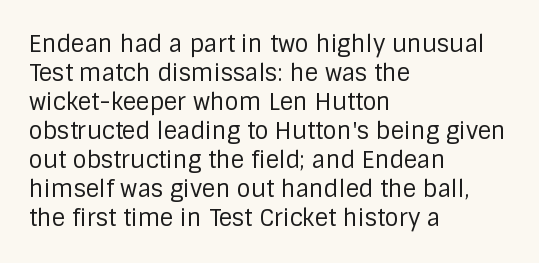
Q: Is the text bold? A: No.
Q: Is the text italic (slanted)? A: No, it is upright.
Q: Is the text underlined? A: No.
Q: How is the paragraph aligned? A: Left-aligned.
Q: Is the spacing between letters normal or unusually wide? A: Normal.
Q: Is the spacing between lines tight, normal or loose? A: Normal.
